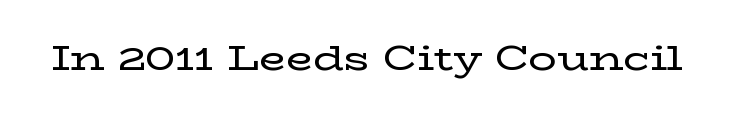
Q: Is the text italic (slanted)? A: No, it is upright.
Q: Is the typeface a serif or a sans-serif typeface? A: Serif.
Q: Is the text underlined? A: No.
Q: Is the spacing between letters normal or unusually wide? A: Normal.
Q: Width (condensed, normal, or wide)? A: Wide.
Q: Stroke contrast? A: Low.
Q: x-height? A: Medium.
Q: Monospaced? A: No.
